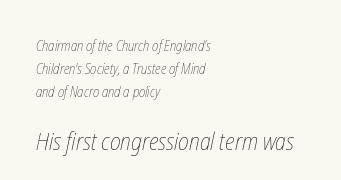
The image shows 24 px text type; set left-aligned, normal line spacing (1.65x), normal letter spacing, not underlined; the second (bottom) block is 1.71x larger.
